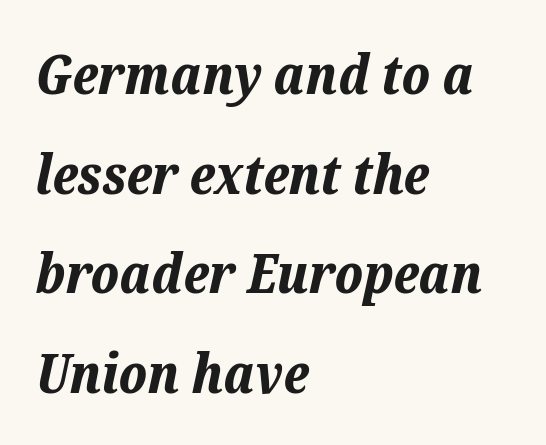
All the whitespace from short lines collects on the right. The rendering keeps characters at their native spacing. The face used here has the dense, thick strokes of a bold. The zone under the glyphs is completely vacant. Rendered with sloped, italic letterforms. Note the varied advance widths — an 'i' is clearly narrower than an 'm'.
